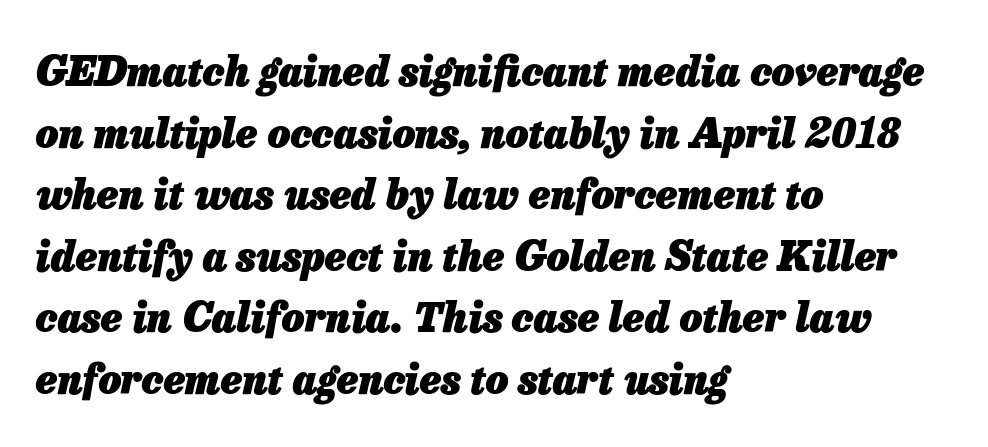
{"italic": "yes", "lean": "right", "slant_degrees": 13, "bold": "yes", "weight": "heavy", "width": "normal", "stroke_contrast": "low", "x_height": "medium", "monospaced": "no", "underline": "no", "align": "left", "line_spacing": "normal", "line_spacing_ratio": 1.54, "letter_spacing": "normal", "letter_spacing_em": 0.0, "glyph_px": 40}
